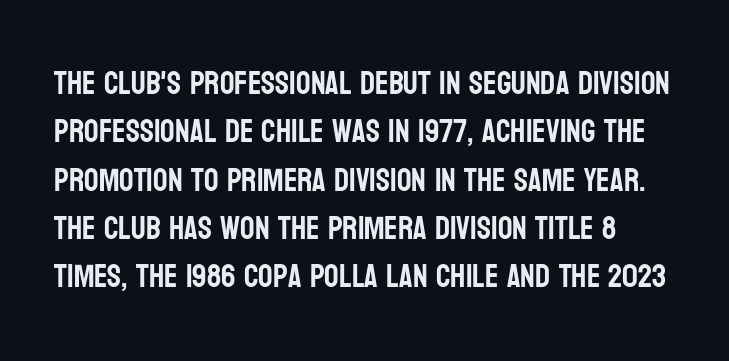
{"serif": "no", "italic": "no", "width": "condensed", "stroke_contrast": "low", "x_height": "large", "monospaced": "no", "underline": "no", "line_spacing": "normal", "line_spacing_ratio": 1.51, "letter_spacing": "normal", "letter_spacing_em": 0.0, "glyph_px": 32}
